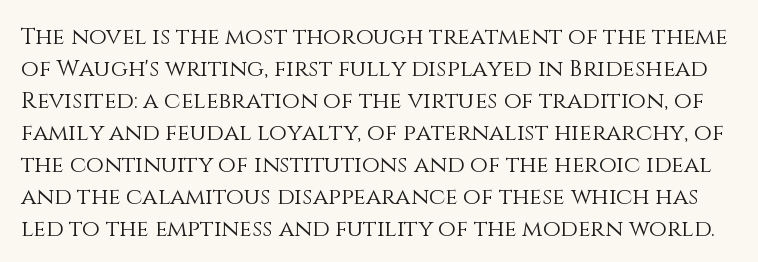
The image shows 23 px text type, upright; set normal line spacing (1.39x), normal letter spacing, not underlined.
